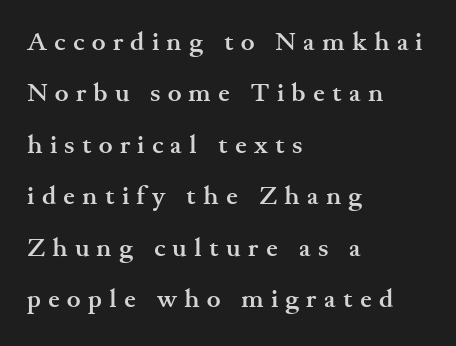
The image shows 26 px bold type, upright; set left-aligned, loose line spacing (1.98x), unusually wide letter spacing (+0.28 em), not underlined.
